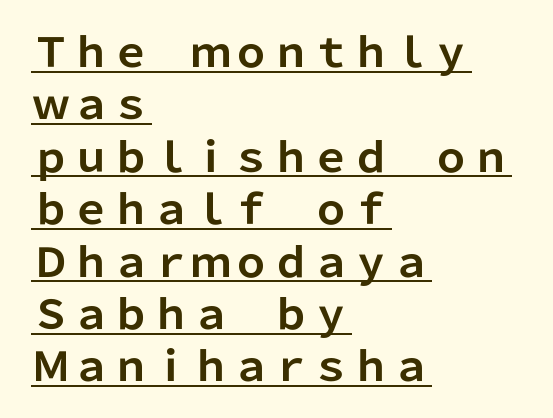
Q: Is the text bold? A: Yes.
Q: Is the text italic (slanted)? A: No, it is upright.
Q: Is the typeface a serif or a sans-serif typeface? A: Sans-serif.
Q: Is the text underlined? A: Yes.
Q: How is the paragraph aligned? A: Left-aligned.
Q: Is the spacing between letters normal or unusually wide? A: Normal.
Q: Is the spacing between lines tight, normal or loose? A: Normal.
Q: Width (condensed, normal, or wide)? A: Normal.
Q: Stroke contrast? A: Low.
Q: x-height? A: Medium.
Q: Monospaced? A: No.
